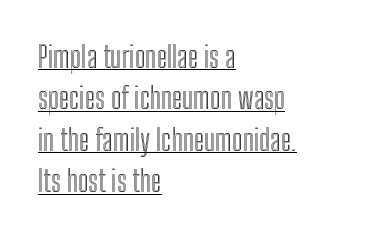
The face used here is proportionally spaced, like ordinary book or web type. The face used here appears with an underline applied. Every row of glyphs begins at an identical x-position on the left. This is roman type, the default non-slanted kind. This sample uses plain, unmodified letter spacing. Notice how descenders clear the ascenders below comfortably — that's standard leading.
